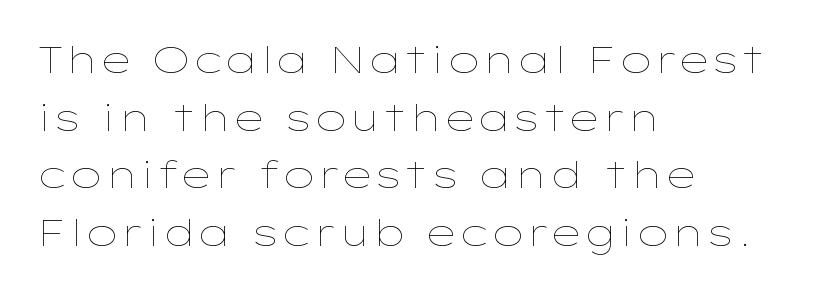
Caption: multi-line text, flush left, ragged right. The typesetting does not lean heavy: it is not bold. This rendering features lettering with no underline. Do the characters align in a grid? No, the font is proportional. Inter-character spacing is left at the font's built-in metrics. The vertical gap from one line to the next is medium.
